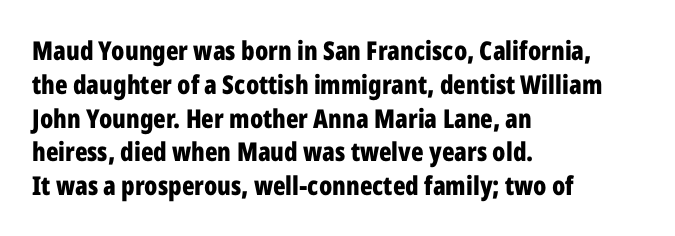
Notice how the stems are strictly vertical — no italics here. The passage shown is emphatically bold. Students, observe: this is what conventionally led text looks like. You could call the tracking neutral — neither tight nor loose. The ragged edge is on the right, which tells us the setting is flush left. Descenders are the only things crossing below the line.
